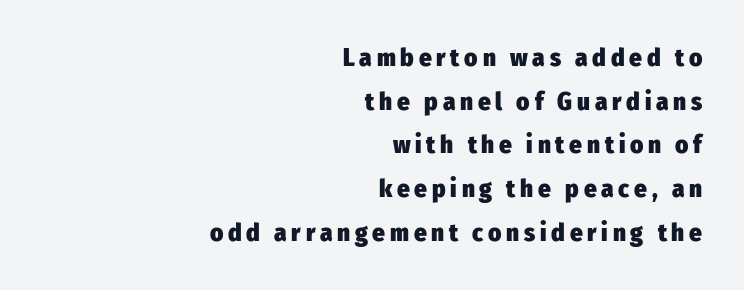
Q: Is the text bold? A: Yes.
Q: Is the text italic (slanted)? A: No, it is upright.
Q: Is the text underlined? A: No.
Q: How is the paragraph aligned? A: Right-aligned.
